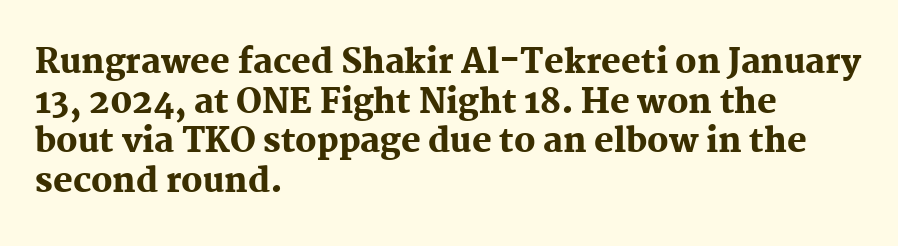
{"serif": "yes", "italic": "no", "bold": "yes", "weight": "heavy", "width": "normal", "stroke_contrast": "medium", "x_height": "medium", "monospaced": "no", "underline": "no", "align": "left", "line_spacing_ratio": 1.2, "letter_spacing": "normal", "letter_spacing_em": 0.0, "glyph_px": 33}
